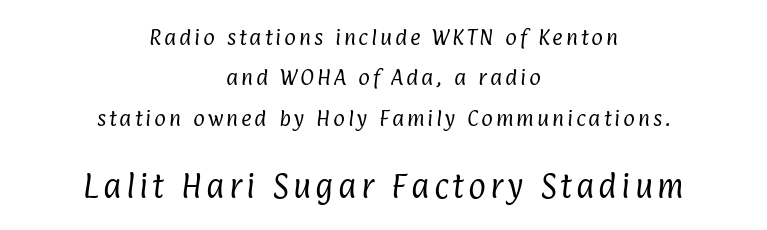
Q: Is the text bold? A: No.
Q: Is the text underlined? A: No.
Q: How is the paragraph aligned? A: Centered.
Q: Is the spacing between lines tight, normal or loose? A: Loose.
Q: Which block of text is set in a larger size, the first (top) or the second (bottom)? A: The second (bottom) one.
